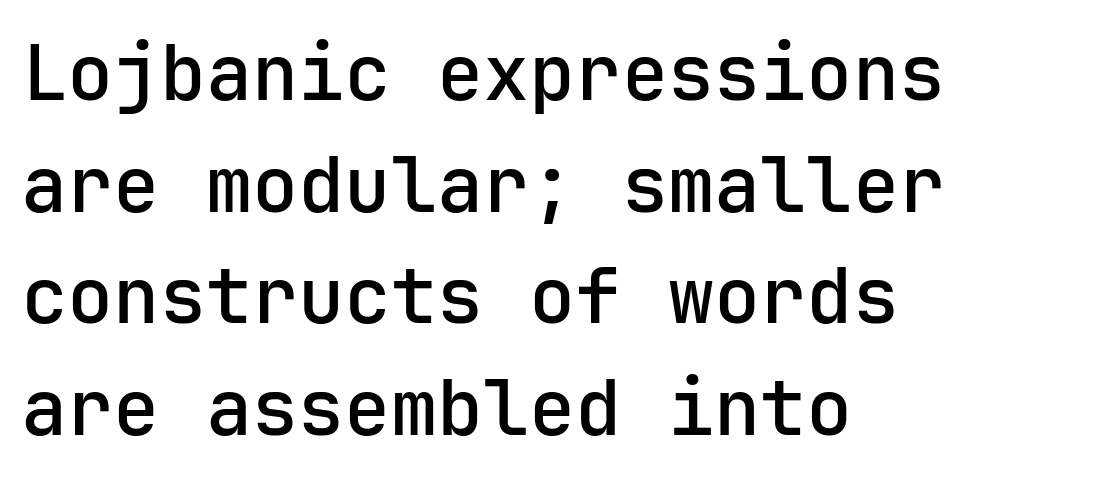
Q: Is the text italic (slanted)? A: No, it is upright.
Q: Is the typeface a serif or a sans-serif typeface? A: Sans-serif.
Q: Is the text underlined? A: No.
Q: How is the paragraph aligned? A: Left-aligned.
Q: Is the spacing between letters normal or unusually wide? A: Normal.
Q: Is the spacing between lines tight, normal or loose? A: Normal.
Q: Width (condensed, normal, or wide)? A: Normal.
Q: Stroke contrast? A: Low.
Q: x-height? A: Medium.
Q: Monospaced? A: Yes.
